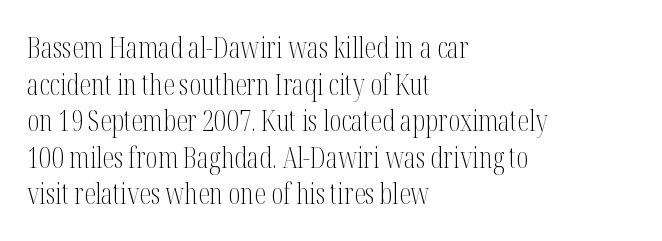
Font category for this specimen: serif. The weight would be labelled regular, book, light, or lighter still. Rows of type keep a routine distance in the vertical direction. Ordinary non-slanted type is in use. This sample has the flowing, uneven cadence of proportional lettering.
